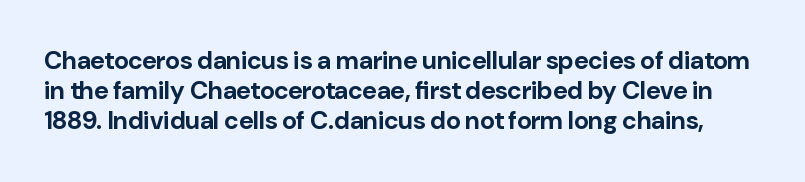
The image shows 25 px bold type, upright; set line spacing 1.21x, normal letter spacing, not underlined.
